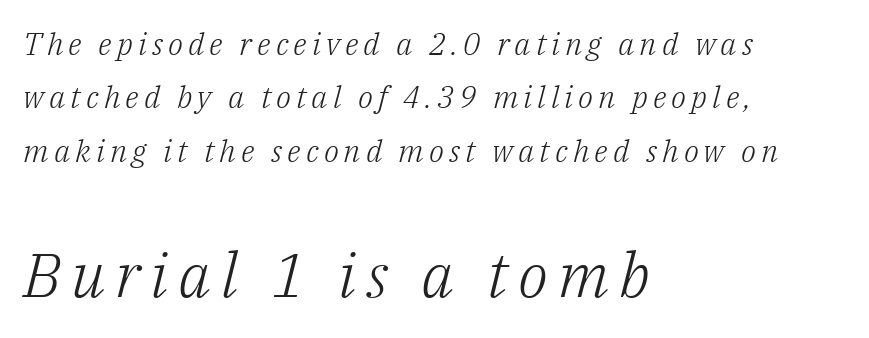
Q: Is the text bold? A: No.
Q: Is the text italic (slanted)? A: Yes, it leans right by about 14 degrees.
Q: Is the typeface a serif or a sans-serif typeface? A: Serif.
Q: Is the text underlined? A: No.
Q: How is the paragraph aligned? A: Left-aligned.
Q: Which block of text is set in a larger size, the first (top) or the second (bottom)? A: The second (bottom) one.
Q: Width (condensed, normal, or wide)? A: Normal.
Q: Stroke contrast? A: Low.
Q: x-height? A: Medium.
Q: Monospaced? A: No.
